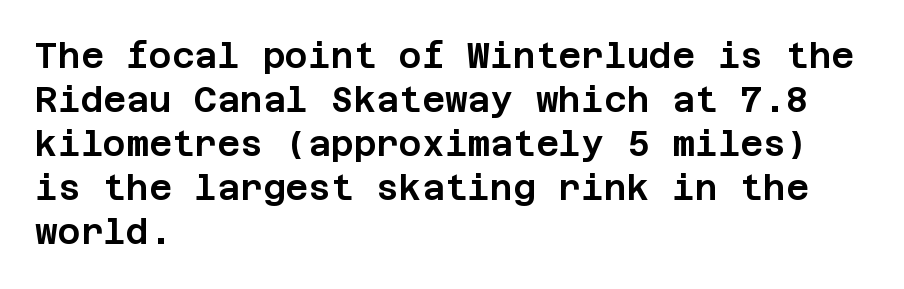
Q: Is the text italic (slanted)? A: No, it is upright.
Q: Is the typeface a serif or a sans-serif typeface? A: Sans-serif.
Q: Is the text underlined? A: No.
Q: How is the paragraph aligned? A: Left-aligned.
Q: Is the spacing between letters normal or unusually wide? A: Normal.
Q: Is the spacing between lines tight, normal or loose? A: Normal.
Q: Width (condensed, normal, or wide)? A: Normal.
Q: Stroke contrast? A: Low.
Q: x-height? A: Large.
